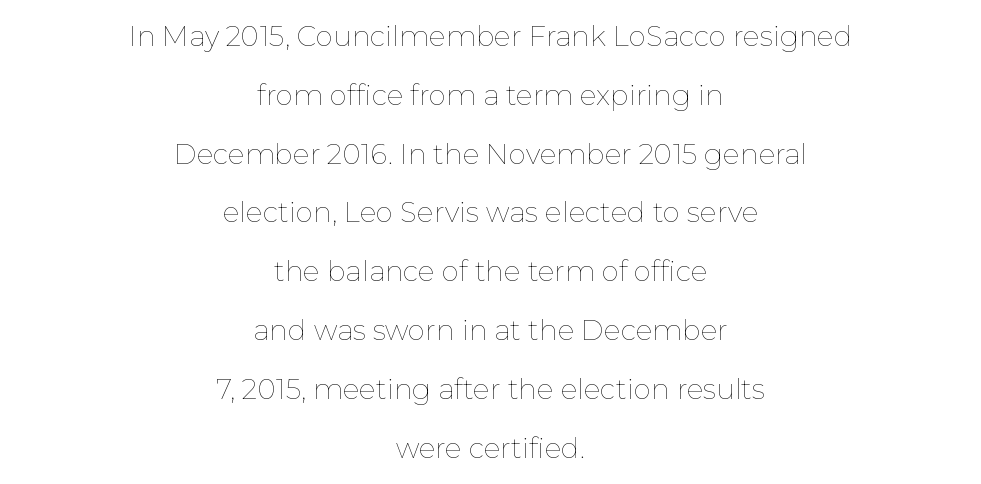
{"italic": "no", "bold": "no", "weight": "thin", "width": "normal", "stroke_contrast": "low", "x_height": "medium", "monospaced": "no", "underline": "no", "align": "center", "line_spacing": "loose", "line_spacing_ratio": 2.1, "letter_spacing": "normal", "letter_spacing_em": 0.0, "glyph_px": 28}
